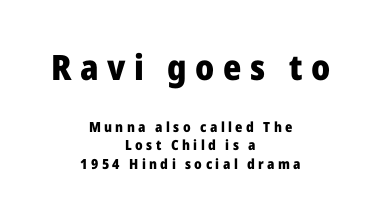
The image shows 35 px heavy sans-serif type, upright; set centered, normal line spacing (1.33x), unusually wide letter spacing (+0.24 em), not underlined; the first (top) block is 2.5x larger; low stroke contrast and a medium x-height.
